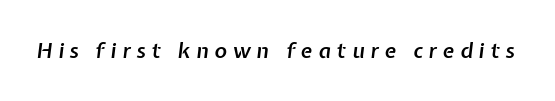
Q: Is the text bold? A: Semi-bold.
Q: Is the text italic (slanted)? A: Yes, it leans right by about 7 degrees.
Q: Is the text underlined? A: No.
Q: Is the spacing between letters normal or unusually wide? A: Unusually wide.
